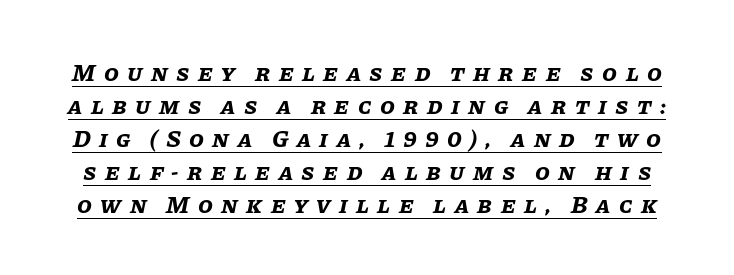
{"italic": "yes", "lean": "right", "slant_degrees": 11, "bold": "yes", "underline": "yes", "line_spacing": "normal", "line_spacing_ratio": 1.37, "letter_spacing": "wide", "letter_spacing_em": 0.35, "glyph_px": 24}
